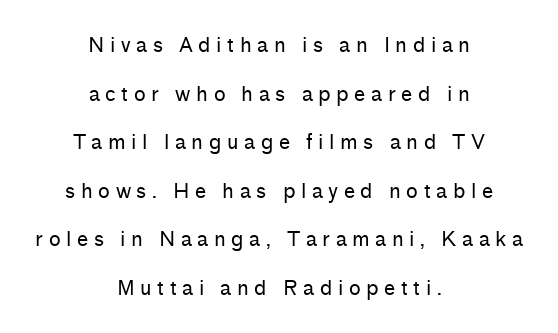
{"italic": "no", "bold": "no", "underline": "no", "align": "center", "line_spacing": "loose", "line_spacing_ratio": 2.43, "letter_spacing": "wide", "letter_spacing_em": 0.28, "glyph_px": 20}
